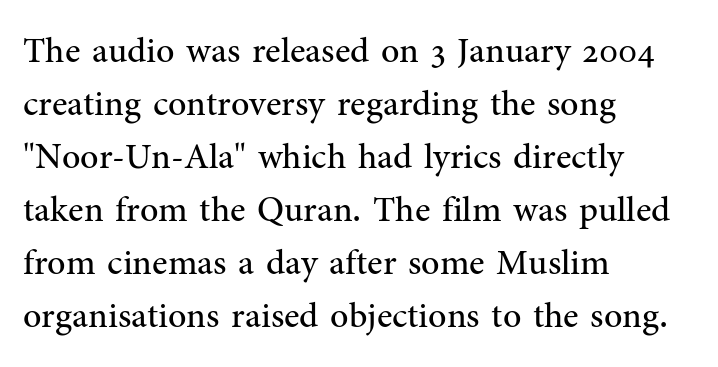
Q: Is the text bold? A: No.
Q: Is the text italic (slanted)? A: No, it is upright.
Q: Is the typeface a serif or a sans-serif typeface? A: Serif.
Q: Is the text underlined? A: No.
Q: How is the paragraph aligned? A: Left-aligned.
Q: Is the spacing between letters normal or unusually wide? A: Normal.
Q: Is the spacing between lines tight, normal or loose? A: Normal.
Q: Width (condensed, normal, or wide)? A: Normal.
Q: Stroke contrast? A: Medium.
Q: x-height? A: Medium.
Q: Monospaced? A: No.
